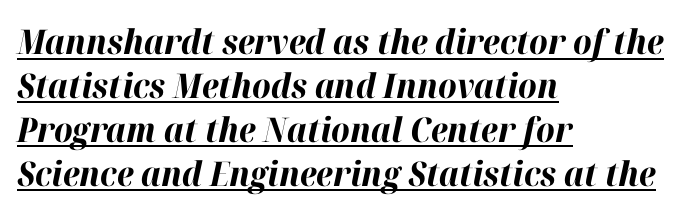
Quick note: interline space is typical. A typographer would call this underscored text. The rendering uses natural spacing where letterforms have individual widths. Its strokes are broad and dark, the hallmark of bold type.
